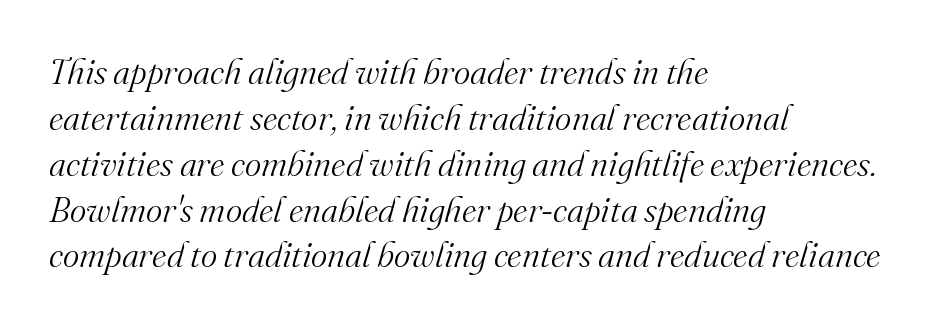
{"serif": "yes", "italic": "yes", "lean": "right", "slant_degrees": 16, "bold": "no", "weight": "light", "width": "normal", "stroke_contrast": "medium", "x_height": "small", "monospaced": "no", "underline": "no", "align": "left", "line_spacing": "normal", "line_spacing_ratio": 1.31, "letter_spacing": "normal", "letter_spacing_em": 0.0, "glyph_px": 35}
